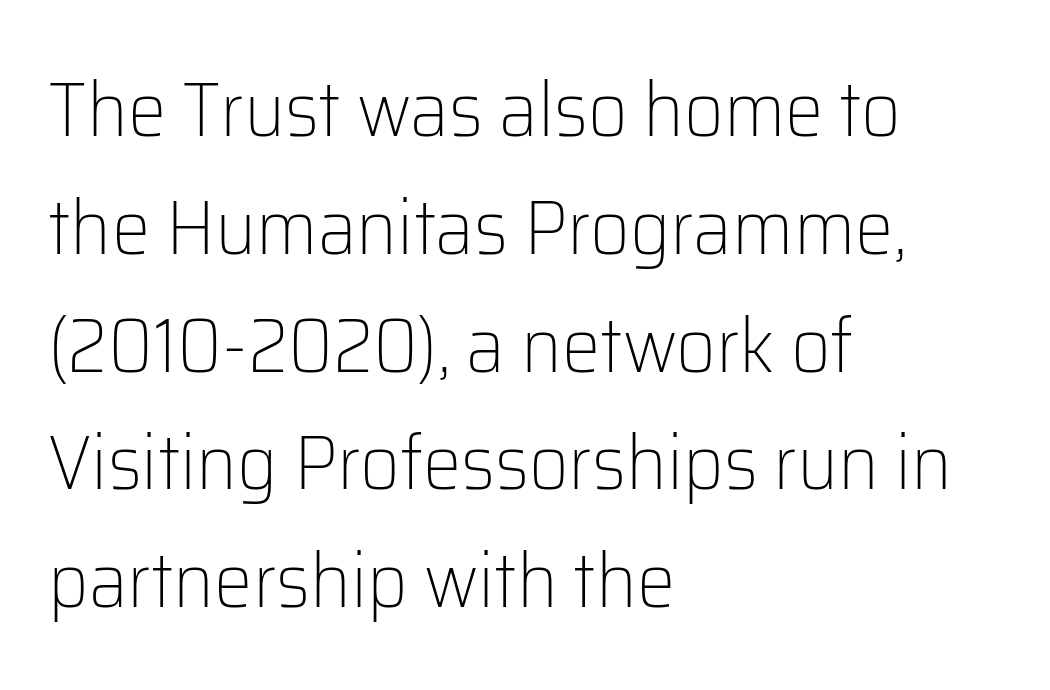
The image shows 77 px light sans-serif type, upright; set left-aligned, normal line spacing (1.53x), normal letter spacing, not underlined; low stroke contrast and a medium x-height.
